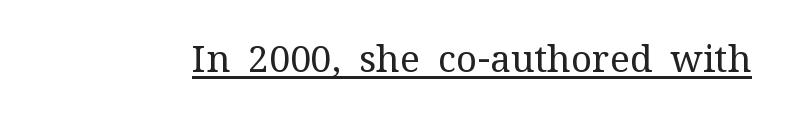
Q: Is the text bold? A: No.
Q: Is the text italic (slanted)? A: No, it is upright.
Q: Is the typeface a serif or a sans-serif typeface? A: Serif.
Q: Is the text underlined? A: Yes.
Q: Is the spacing between letters normal or unusually wide? A: Normal.
Q: Width (condensed, normal, or wide)? A: Normal.
Q: Stroke contrast? A: Medium.
Q: x-height? A: Medium.
Q: Monospaced? A: No.
